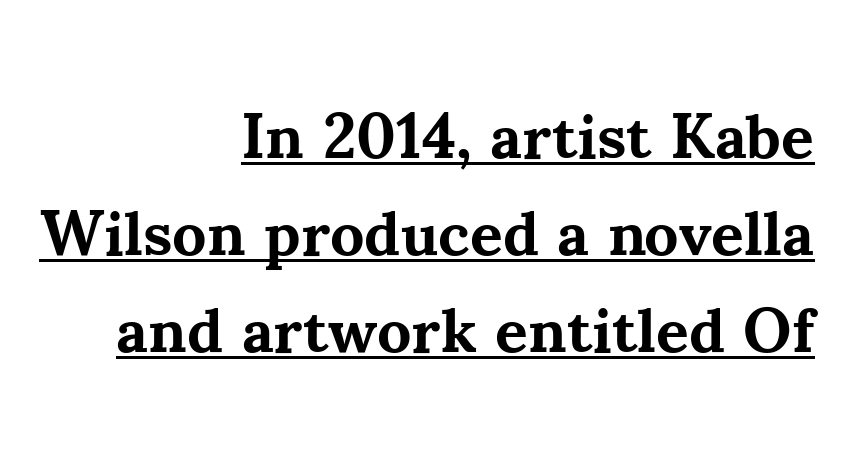
Q: Is the text bold? A: Yes.
Q: Is the text italic (slanted)? A: No, it is upright.
Q: Is the typeface a serif or a sans-serif typeface? A: Serif.
Q: Is the text underlined? A: Yes.
Q: How is the paragraph aligned? A: Right-aligned.
Q: Is the spacing between letters normal or unusually wide? A: Normal.
Q: Is the spacing between lines tight, normal or loose? A: Normal.
Q: Width (condensed, normal, or wide)? A: Normal.
Q: Stroke contrast? A: Medium.
Q: x-height? A: Small.
Q: Monospaced? A: No.
